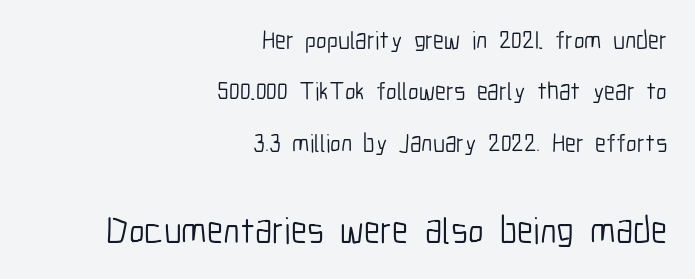
Q: Is the text bold? A: No.
Q: Is the text italic (slanted)? A: No, it is upright.
Q: Is the typeface a serif or a sans-serif typeface? A: Sans-serif.
Q: Is the text underlined? A: No.
Q: How is the paragraph aligned? A: Right-aligned.
Q: Is the spacing between letters normal or unusually wide? A: Normal.
Q: Is the spacing between lines tight, normal or loose? A: Loose.
Q: Which block of text is set in a larger size, the first (top) or the second (bottom)? A: The second (bottom) one.
Q: Width (condensed, normal, or wide)? A: Condensed.
Q: Stroke contrast? A: Low.
Q: x-height? A: Medium.
Q: Monospaced? A: No.
